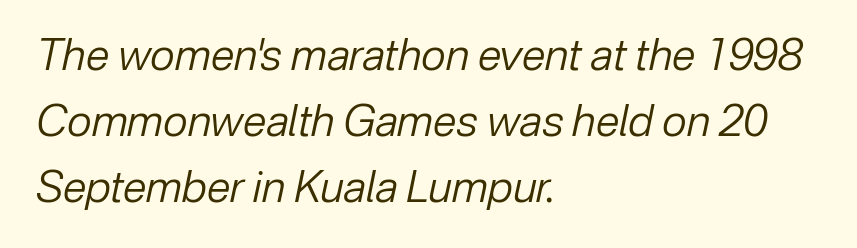
{"italic": "yes", "lean": "right", "slant_degrees": 12, "bold": "no", "weight": "regular", "width": "normal", "stroke_contrast": "low", "x_height": "medium", "monospaced": "no", "underline": "no", "align": "left", "line_spacing": "normal", "line_spacing_ratio": 1.53, "letter_spacing": "normal", "letter_spacing_em": 0.0, "glyph_px": 43}
